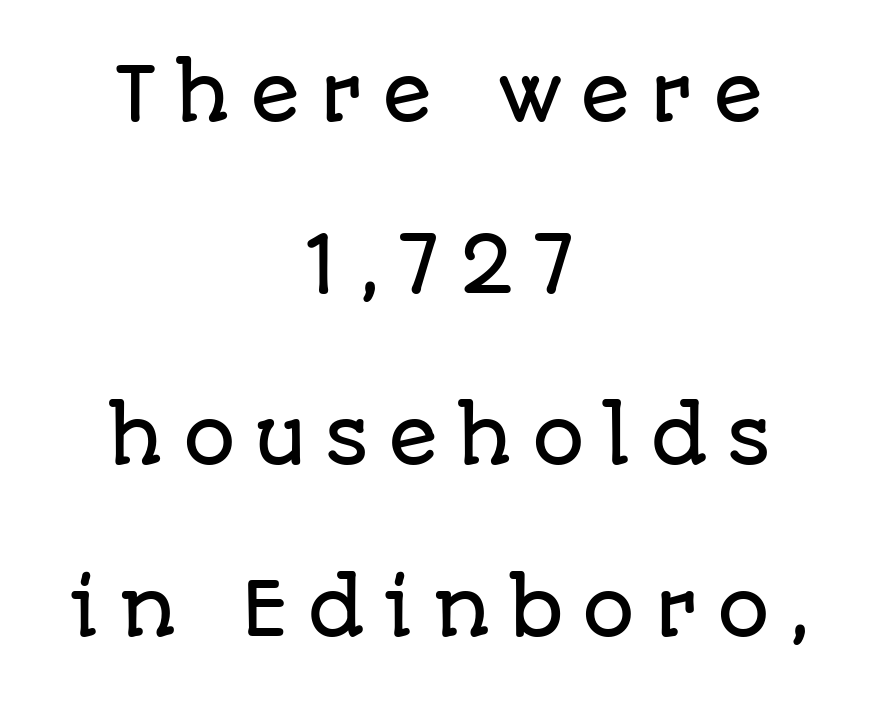
The image shows 74 px sans-serif type, upright; set centered, loose line spacing (2.32x), unusually wide letter spacing (+0.25 em), not underlined; low stroke contrast and a large x-height.
